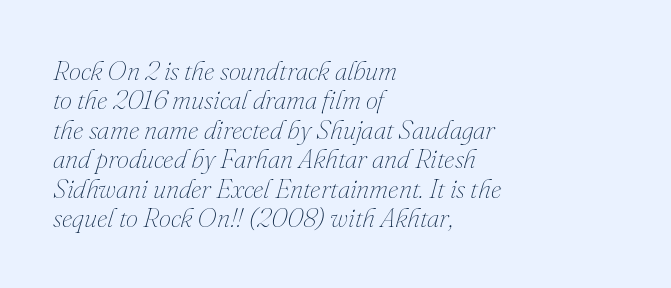
Q: Is the text bold? A: No.
Q: Is the text italic (slanted)? A: Yes, it leans right by about 16 degrees.
Q: Is the text underlined? A: No.
Q: How is the paragraph aligned? A: Left-aligned.
Q: Is the spacing between letters normal or unusually wide? A: Normal.
Q: Is the spacing between lines tight, normal or loose? A: Tight.
